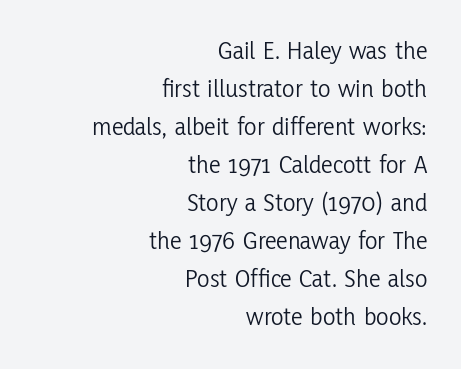
{"italic": "no", "bold": "no", "underline": "no", "align": "right", "line_spacing": "normal", "line_spacing_ratio": 1.46, "letter_spacing": "normal", "letter_spacing_em": 0.0, "glyph_px": 26}
